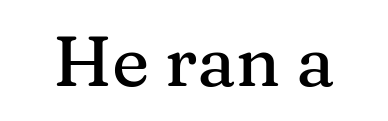
The image shows 71 px serif type, upright; set normal letter spacing, not underlined; medium stroke contrast and a medium x-height.
